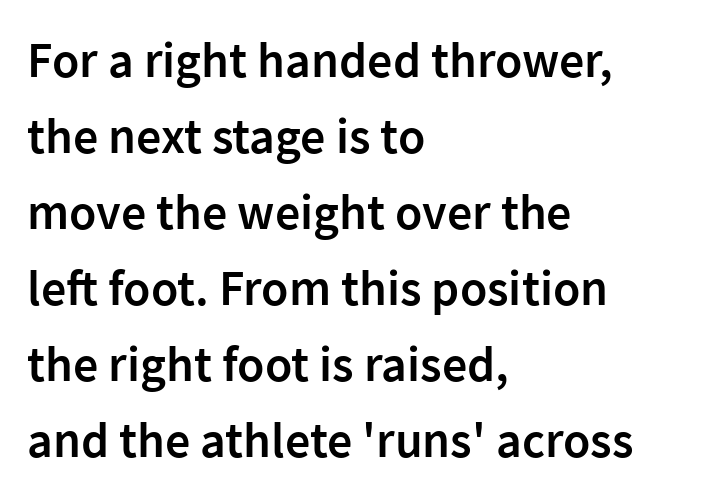
How heavy is the stroke? Medium-heavy — a semibold, shy of bold. Regular leading. The paragraph has a hard left edge and a soft right edge. Inter-character spacing is left at the font's built-in metrics. Honestly, there is no underline to notice here at all. Looks like regular typesetting: each glyph gets only the width it needs.
